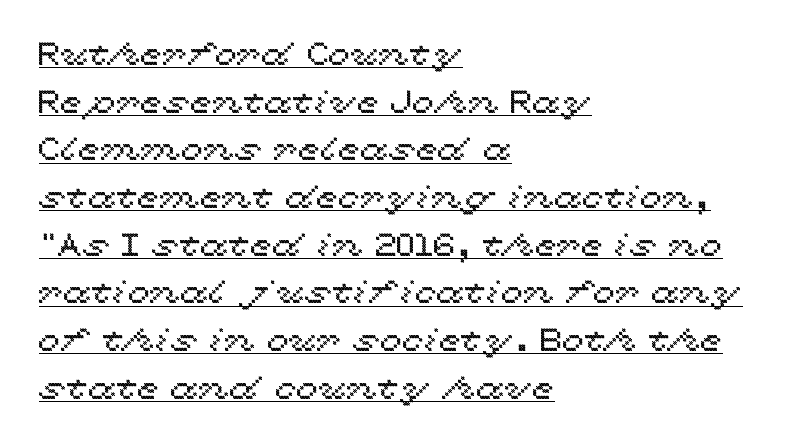
Q: Is the text italic (slanted)? A: Yes.
Q: Is the text underlined? A: Yes.
Q: How is the paragraph aligned? A: Left-aligned.
Q: Is the spacing between letters normal or unusually wide? A: Normal.
Q: Is the spacing between lines tight, normal or loose? A: Normal.
Q: Width (condensed, normal, or wide)? A: Wide.
Q: x-height? A: Medium.
Q: Monospaced? A: No.
